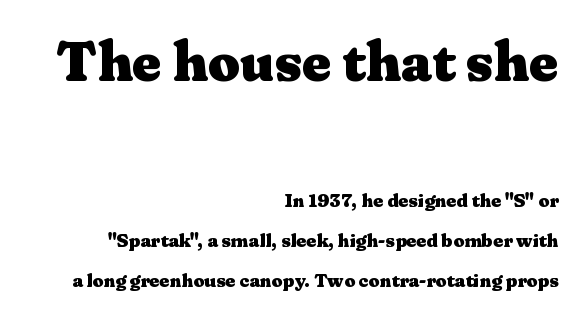
The characters look thick and weighty, a clear bold. Nope, not italic — everything's standing straight. In terms of leading, this rendering errs on the spacious side. Character widths vary here, with narrow letters taking less room than wide ones.
